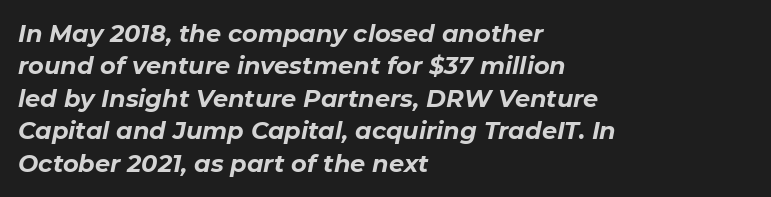
Q: Is the text bold? A: Yes.
Q: Is the text italic (slanted)? A: Yes, it leans right by about 11 degrees.
Q: Is the text underlined? A: No.
Q: How is the paragraph aligned? A: Left-aligned.
Q: Is the spacing between letters normal or unusually wide? A: Normal.
Q: Is the spacing between lines tight, normal or loose? A: Normal.
